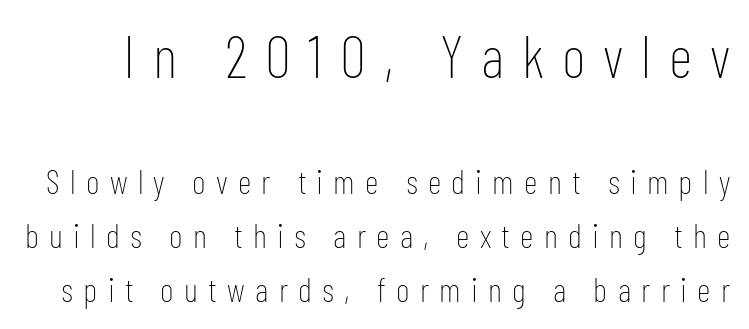
{"serif": "no", "italic": "no", "bold": "no", "weight": "thin", "width": "condensed", "stroke_contrast": "low", "x_height": "medium", "monospaced": "no", "underline": "no", "line_spacing": "normal", "line_spacing_ratio": 1.59, "letter_spacing": "wide", "letter_spacing_em": 0.3, "larger_block": "first", "size_ratio": 1.74, "glyph_px": 59}
